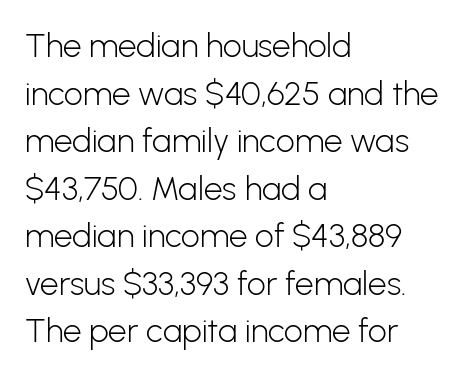
The designer went with a sans here, leaving each stem footless. A classic flush-left, rag-right setting is used for this passage. This rendering leaves character spacing at its baseline value. Here the designer chose a conventional face with non-uniform glyph widths. Every stem runs plumb, perpendicular to the baseline.
